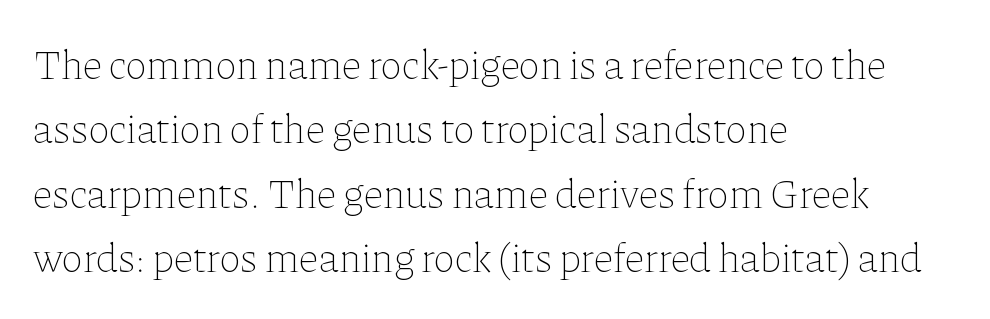
The area under the type is left untouched. Inter-character spacing is left at the font's built-in metrics. This is the regular roman posture of the typeface. The setting favours the left margin, as ordinary paragraphs usually do. The rendering uses a moderate line-height, typical for paragraphs.
